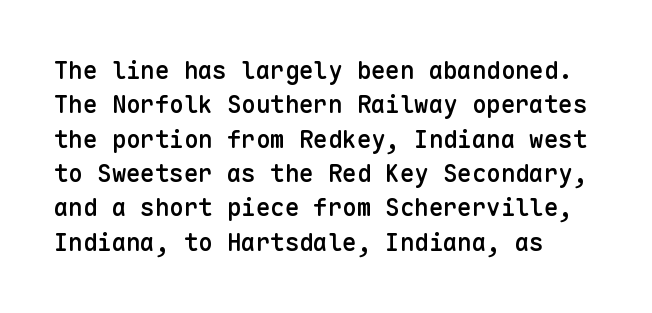
The image shows 24 px text type, upright; set normal line spacing (1.43x), normal letter spacing, not underlined.
